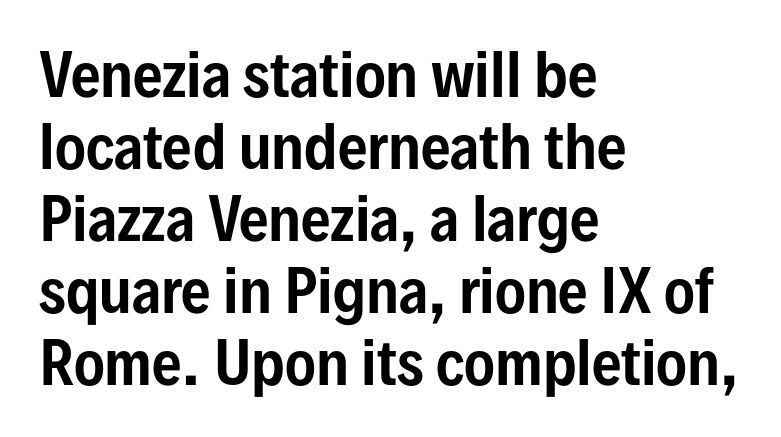
The image shows 58 px condensed sans-serif type, upright; set left-aligned, line spacing 1.24x, normal letter spacing, not underlined; low stroke contrast and a medium x-height.
